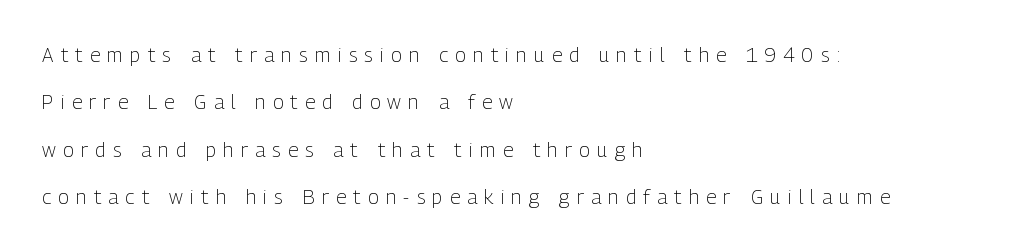
The image shows 20 px text type, upright; set left-aligned, loose line spacing (2.37x), unusually wide letter spacing (+0.36 em), not underlined.
